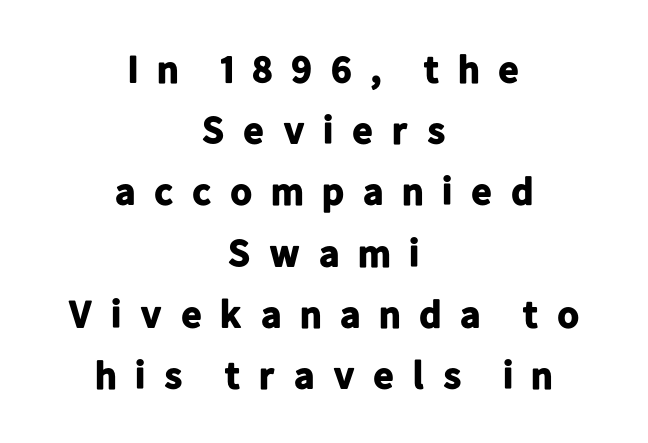
The baseline area is clear. This sample uses expanded letter spacing, leaving extra air between glyphs. The specimen reads as upright at a glance. Is this a fixed-width face? No — the glyphs have proportional, varying widths. Whoever set this chose a conventional vertical rhythm.
